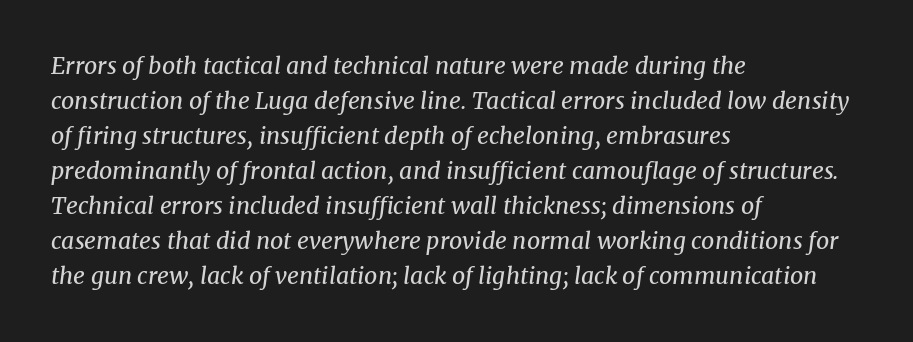
If you drew a ruler down the left edge, every line would touch it. The letters sit at their default tracking, neither squeezed nor spread. A light-to-regular cut is what we see here. Notice how descenders clear the ascenders below comfortably — that's standard leading. The typography opts for an oblique posture over an upright one. A bare baseline throughout the passage.
